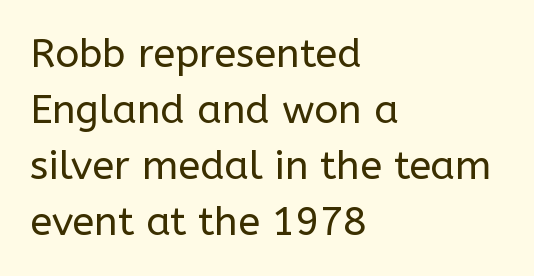
The image shows 40 px regular-weight sans-serif type, upright; set left-aligned, normal line spacing (1.4x), normal letter spacing, not underlined; low stroke contrast and a medium x-height.
